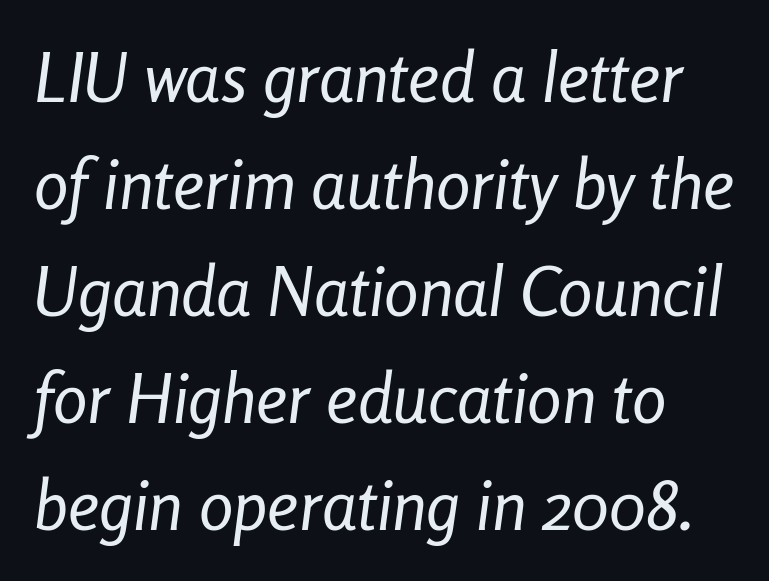
{"italic": "yes", "lean": "right", "slant_degrees": 8, "bold": "no", "weight": "regular", "width": "condensed", "stroke_contrast": "low", "x_height": "medium", "monospaced": "no", "underline": "no", "line_spacing": "normal", "line_spacing_ratio": 1.55, "letter_spacing": "normal", "letter_spacing_em": 0.0, "glyph_px": 69}
